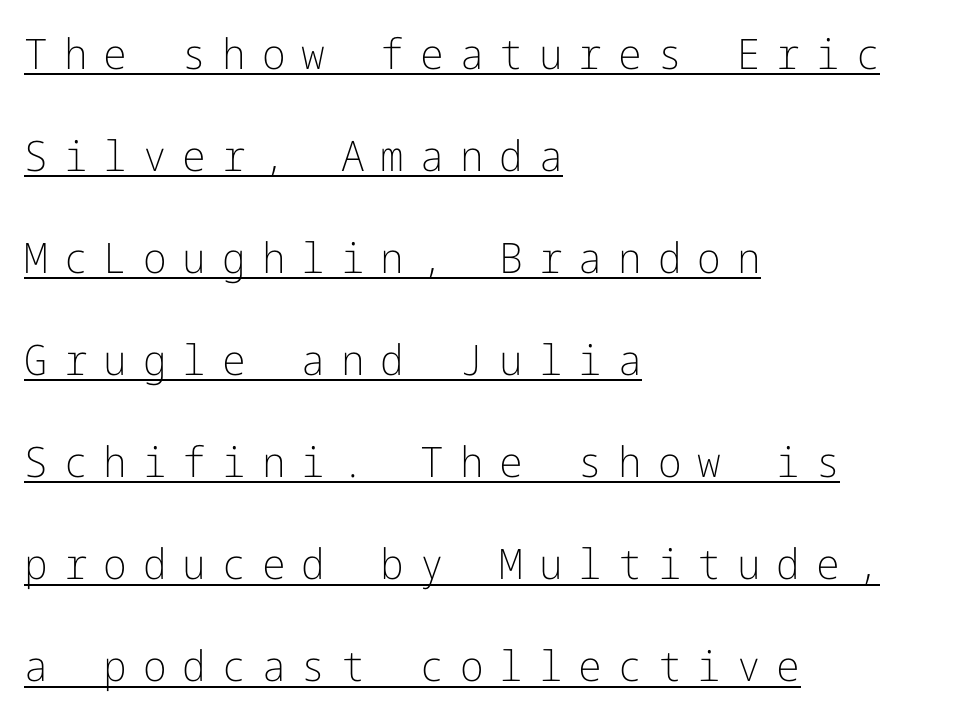
The letterforms stand isolated, each surrounded by extra space. A typesetter would call this leading open, well beyond the default. Compared with a typical body face, this is equally light or lighter still. This sample uses a sans-serif face.
